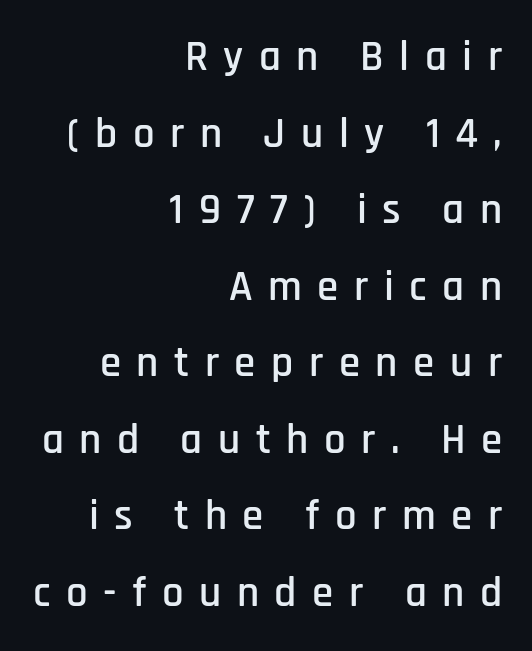
The image shows 43 px condensed sans-serif type, upright; set right-aligned, line spacing 1.78x, unusually wide letter spacing (+0.36 em), not underlined; low stroke contrast and a large x-height.
